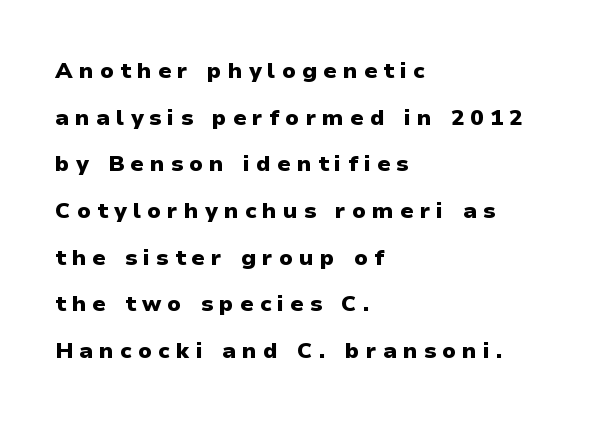
Heavy, bold letterforms. The string is rendered with underlining switched off. The face used here is rendered with a markedly widened letterfit. Typeset ragged right — the left edge is the straight one.
